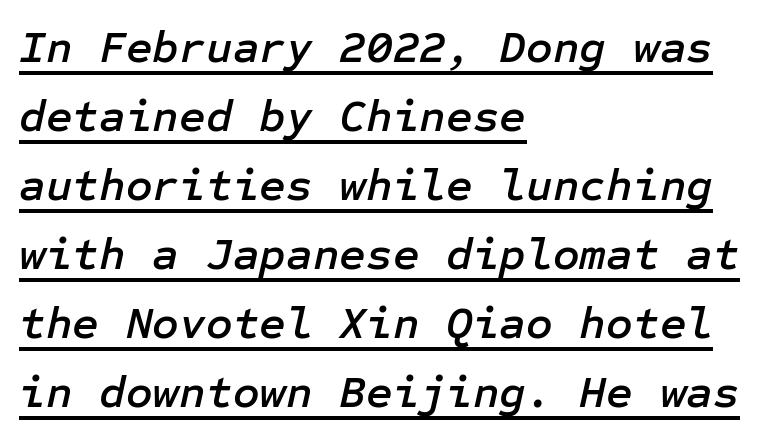
The face used here appears with an underline applied. Posture: slanted. The typesetter chose a ragged-right arrangement here. Short note: letters normally spaced. The designer left line spacing at the default.
